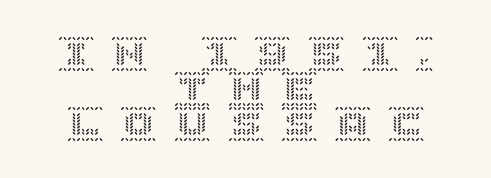
The image shows 36 px text type, upright; set centered, tight line spacing (0.97x), unusually wide letter spacing (+0.49 em), not underlined; a large x-height.
